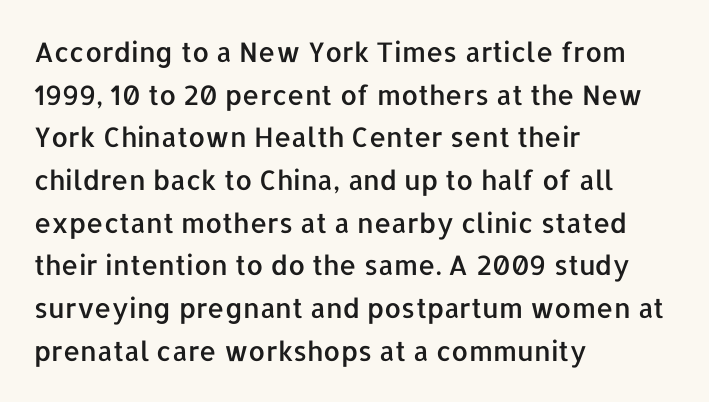
The image shows 27 px text type, upright; set left-aligned, normal line spacing (1.58x), normal letter spacing, not underlined.
